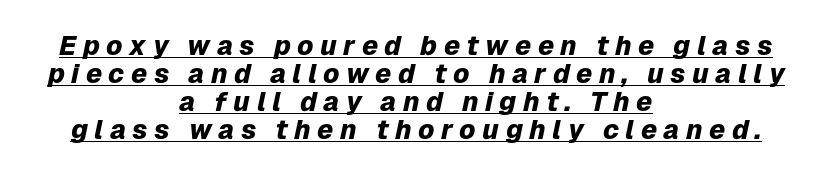
Very little white space separates one row of letters from the next. The gaps between neighbouring characters are conspicuously large. These lines are centered, leaving both edges ragged. Weight check: bold — yes, fully. The specimen reads as italic at a glance.
